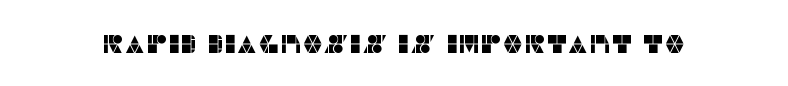
Q: Is the text italic (slanted)? A: No, it is upright.
Q: Is the text underlined? A: No.
Q: Is the spacing between letters normal or unusually wide? A: Normal.
